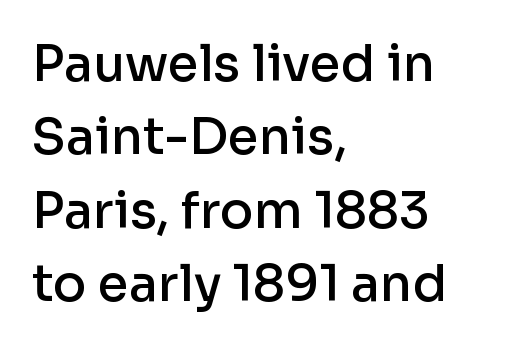
Q: Is the text bold? A: Semi-bold.
Q: Is the text italic (slanted)? A: No, it is upright.
Q: Is the typeface a serif or a sans-serif typeface? A: Sans-serif.
Q: Is the text underlined? A: No.
Q: How is the paragraph aligned? A: Left-aligned.
Q: Is the spacing between letters normal or unusually wide? A: Normal.
Q: Is the spacing between lines tight, normal or loose? A: Normal.
Q: Width (condensed, normal, or wide)? A: Normal.
Q: Stroke contrast? A: Low.
Q: x-height? A: Medium.
Q: Monospaced? A: No.
